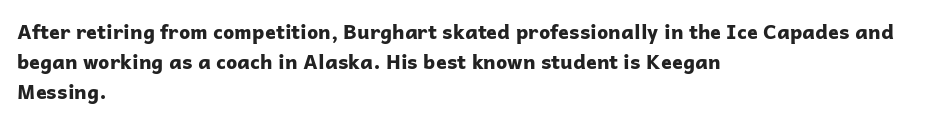
{"italic": "no", "bold": "yes", "underline": "no", "align": "left", "line_spacing": "normal", "line_spacing_ratio": 1.49, "letter_spacing": "normal", "letter_spacing_em": 0.0, "glyph_px": 20}
